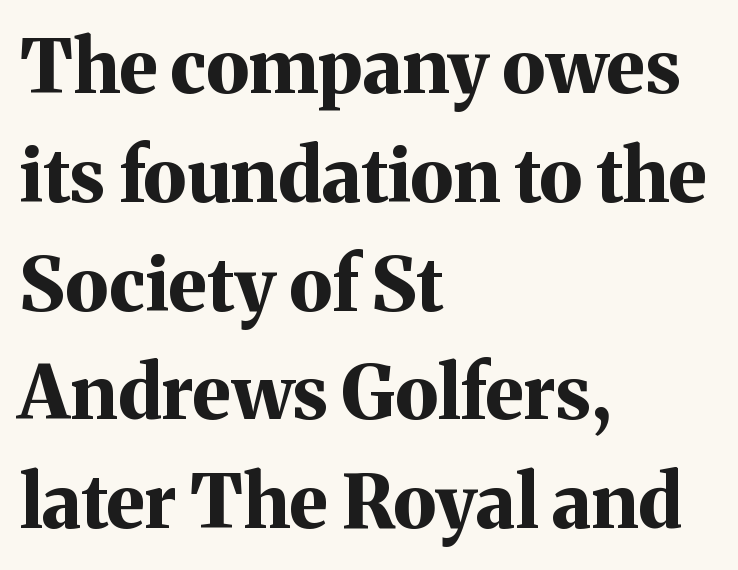
{"serif": "yes", "italic": "no", "bold": "yes", "weight": "bold", "width": "normal", "stroke_contrast": "medium", "x_height": "medium", "monospaced": "no", "underline": "no", "align": "left", "line_spacing": "normal", "line_spacing_ratio": 1.47, "letter_spacing": "normal", "letter_spacing_em": 0.0, "glyph_px": 74}
